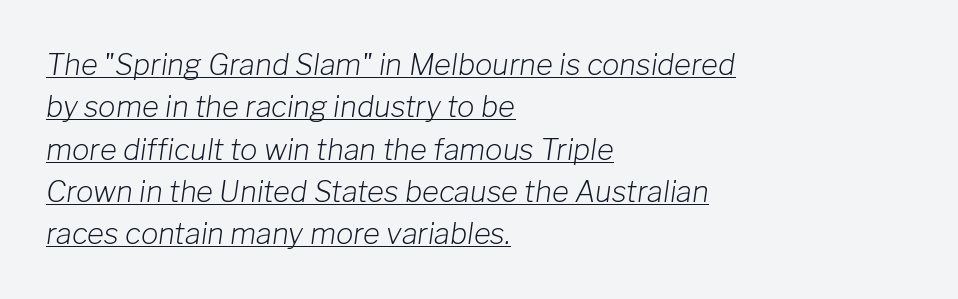
{"italic": "yes", "lean": "right", "slant_degrees": 8, "bold": "no", "weight": "light", "width": "normal", "stroke_contrast": "low", "x_height": "medium", "monospaced": "no", "underline": "yes", "align": "left", "line_spacing": "normal", "line_spacing_ratio": 1.46, "letter_spacing": "normal", "letter_spacing_em": 0.0, "glyph_px": 29}
